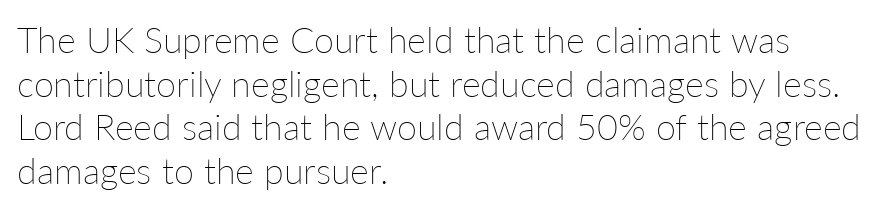
Each letter keeps its own natural width here, so spacing adapts to shape. Tracking value appears to be zero — textbook default spacing. The space beneath each line is pristine and unruled. The strokes carry an ordinary text weight at most. The font's upright variant was chosen for this text. The paragraph shown leans on its left margin.
